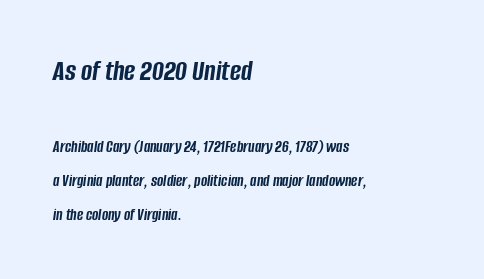
{"italic": "yes", "lean": "right", "slant_degrees": 8, "bold": "yes", "weight": "semibold", "width": "condensed", "stroke_contrast": "low", "x_height": "large", "monospaced": "no", "underline": "no", "align": "left", "line_spacing": "loose", "line_spacing_ratio": 1.98, "letter_spacing": "normal", "letter_spacing_em": 0.0, "larger_block": "first", "size_ratio": 1.76, "glyph_px": 30}
